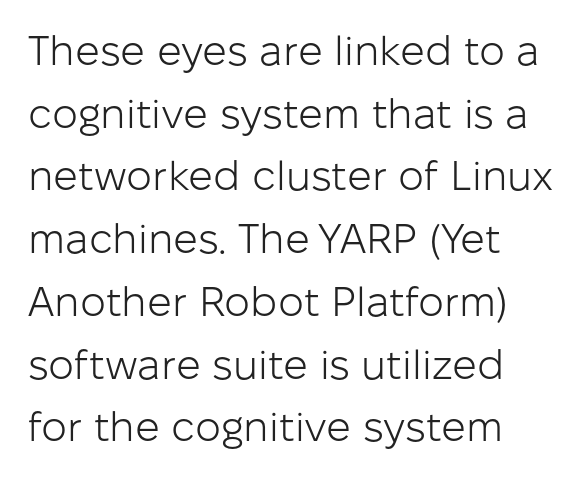
{"serif": "no", "italic": "no", "bold": "no", "weight": "light", "width": "normal", "stroke_contrast": "low", "x_height": "medium", "monospaced": "no", "underline": "no", "align": "left", "line_spacing": "normal", "line_spacing_ratio": 1.53, "letter_spacing": "normal", "letter_spacing_em": 0.0, "glyph_px": 41}
